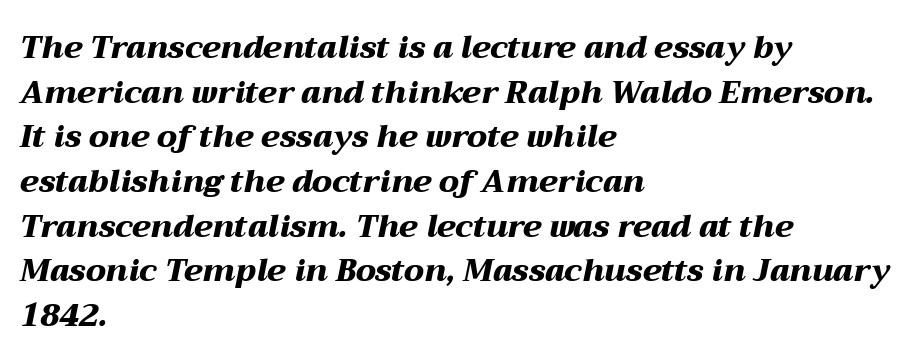
The strokes are fattened all the way to bold. Rows of type keep a routine distance in the vertical direction. The specimen omits any rule beneath the text block's lines. The lines are quadded left. Words appear dense and cohesive because spacing is normal. Every character sits at an angle, as italics do.
